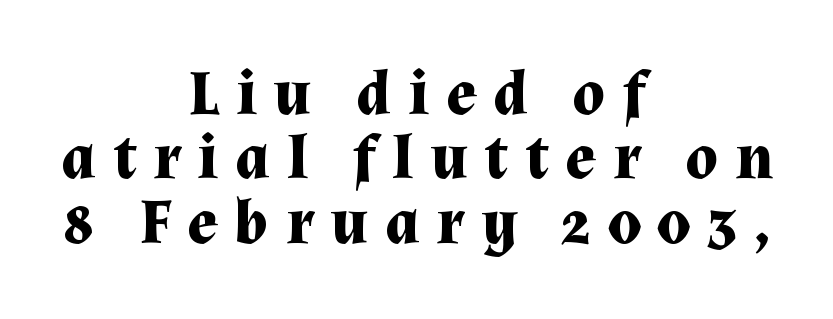
The passage shown is typeset with a serif family. The typesetting leans heavy: a genuine bold. Bare-footed words on every line. This is roman type, the default non-slanted kind. The rendering inserts visible extra space after every character. Tightly led — the rows are bunched.
